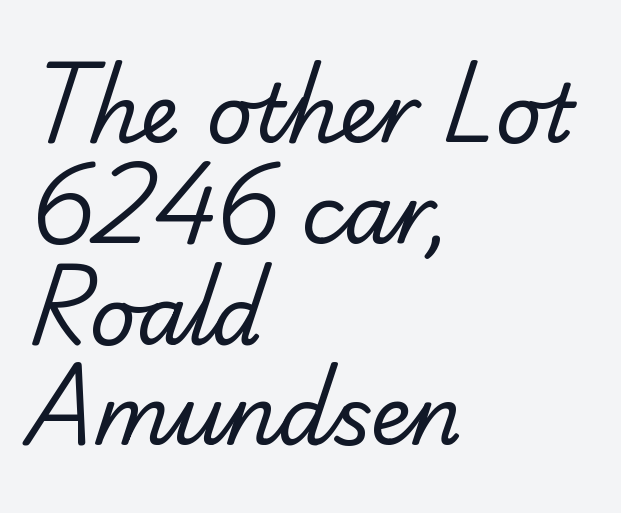
Quick note: underline off. Leftover space on each line is placed entirely after the last word. Observe the ordinary spacing: letters are neighbours, not strangers. The letterforms sit at book weight or below.
